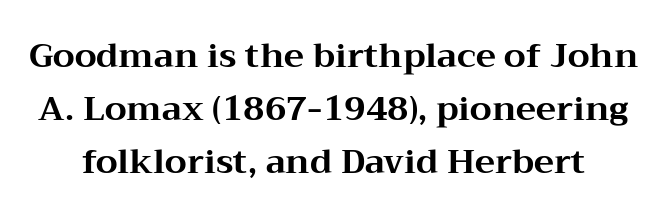
Q: Is the text bold? A: Yes.
Q: Is the text italic (slanted)? A: No, it is upright.
Q: Is the typeface a serif or a sans-serif typeface? A: Serif.
Q: Is the text underlined? A: No.
Q: Is the spacing between letters normal or unusually wide? A: Normal.
Q: Is the spacing between lines tight, normal or loose? A: Normal.
Q: Width (condensed, normal, or wide)? A: Wide.
Q: Stroke contrast? A: Medium.
Q: x-height? A: Medium.
Q: Monospaced? A: No.
